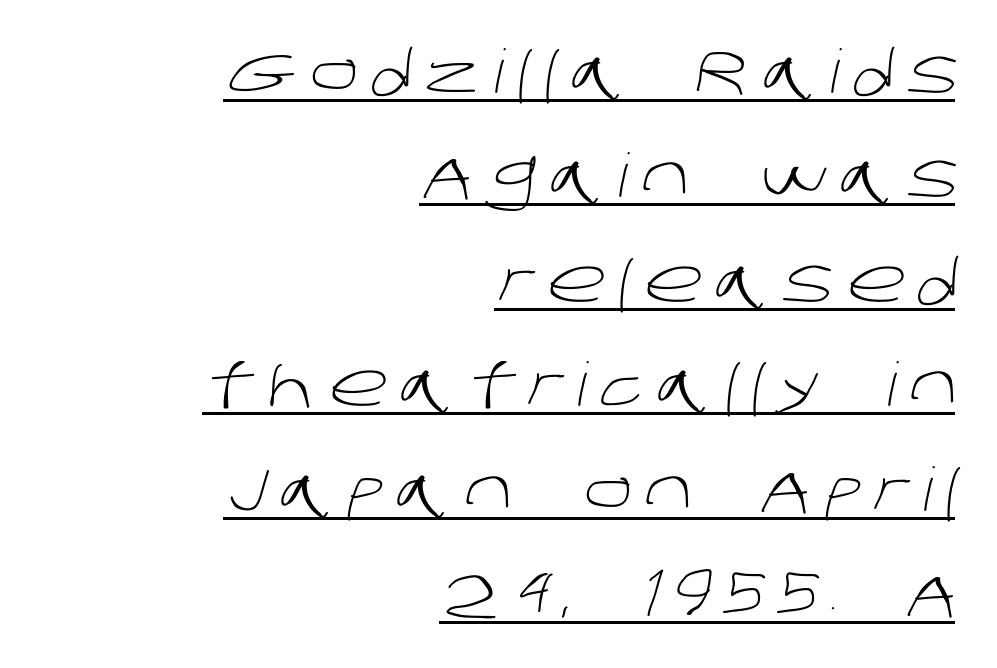
{"serif": "no", "bold": "no", "weight": "light", "width": "normal", "stroke_contrast": "low", "x_height": "large", "monospaced": "no", "underline": "yes", "align": "right", "line_spacing_ratio": 1.74, "letter_spacing": "wide", "letter_spacing_em": 0.23, "glyph_px": 60}
